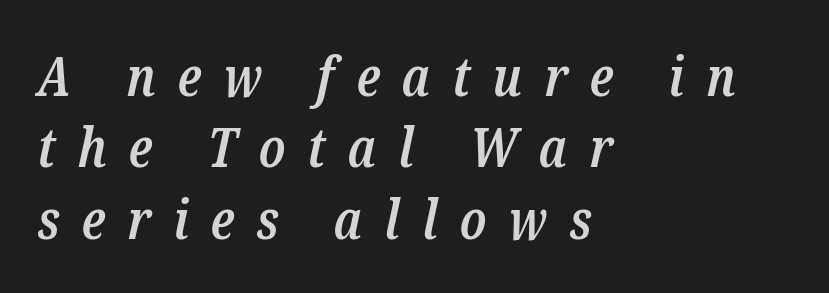
The image shows 55 px semibold, condensed serif type, italic (leaning right); set left-aligned, normal line spacing (1.3x), unusually wide letter spacing (+0.4 em), not underlined; low stroke contrast and a medium x-height.
